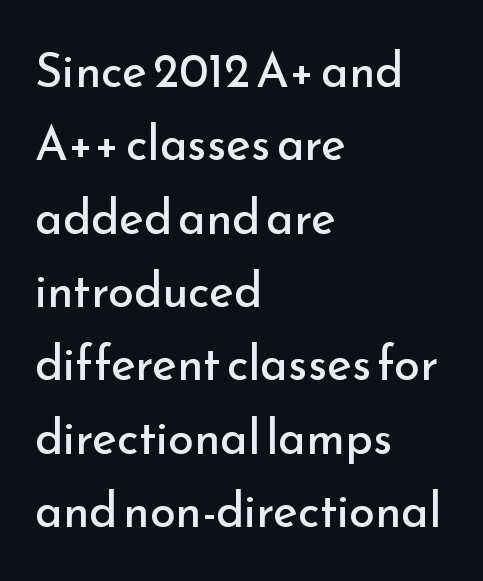
The leading is moderate, giving the passage an even texture. Line starts are locked; line ends wander. The rendering uses natural spacing where letterforms have individual widths. Tracking value appears to be zero — textbook default spacing. Quick note: not italic, upright.
